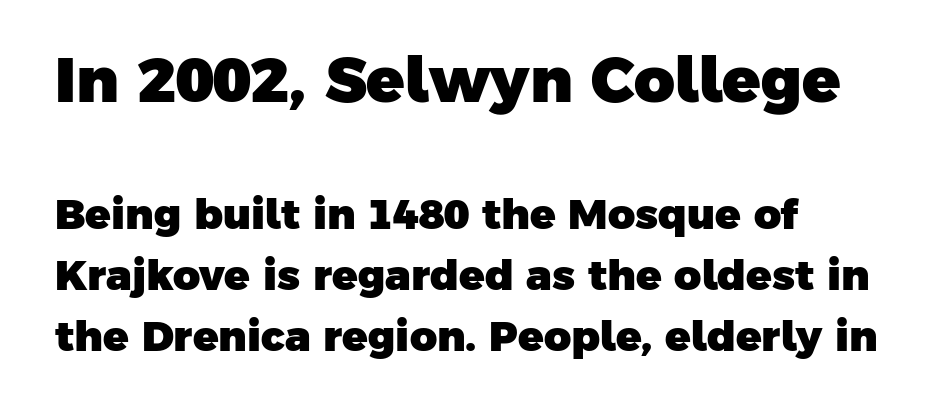
The horizontal fit of the characters is conventional and even. The earlier block is typeset at a bigger size than the later block. Think of a printed novel: that variable character pitch is what you see here. Heft: maximum for text — a bold. The compositor pushed each line to the left boundary. Vertically, the passage feels balanced, rows spaced as you'd expect.
